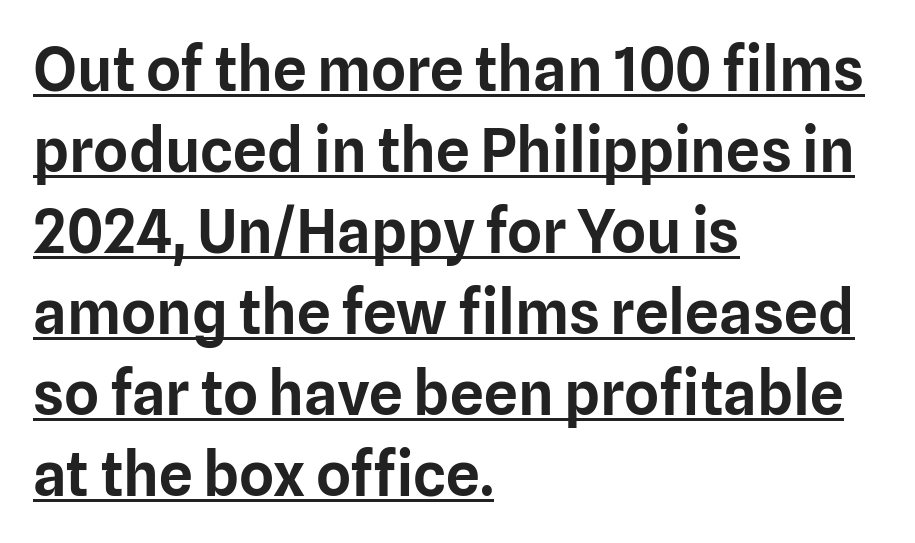
Varying glyph widths throughout — classic text-font behaviour. Leftover space on each line is placed entirely after the last word. If you drew a line through each stem, it would be perfectly vertical. A sans-serif font was chosen for this passage. Students, note that the glyphs here touch the page at normal intervals. Leading: standard.
